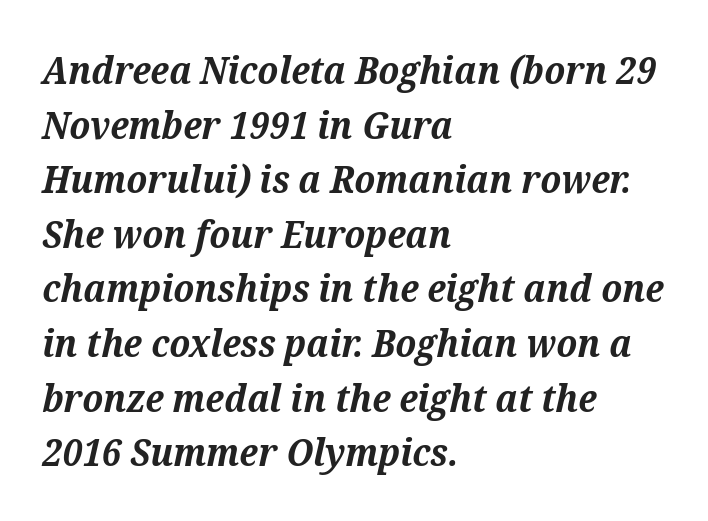
Q: Is the text bold? A: Yes.
Q: Is the text italic (slanted)? A: Yes, it leans right by about 12 degrees.
Q: Is the typeface a serif or a sans-serif typeface? A: Serif.
Q: Is the text underlined? A: No.
Q: How is the paragraph aligned? A: Left-aligned.
Q: Is the spacing between letters normal or unusually wide? A: Normal.
Q: Is the spacing between lines tight, normal or loose? A: Normal.
Q: Width (condensed, normal, or wide)? A: Normal.
Q: Stroke contrast? A: Medium.
Q: x-height? A: Medium.
Q: Monospaced? A: No.
